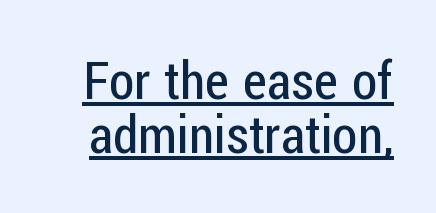
Summary of weight: not heavy and not bold. Emphasis is given by a line drawn under the lettering. You could not count columns in this text — the font is proportionally spaced. Vertical spacing — tight. The text was rendered using a sans face with plain stroke endings. No italicization has been applied; the sample stays upright.
